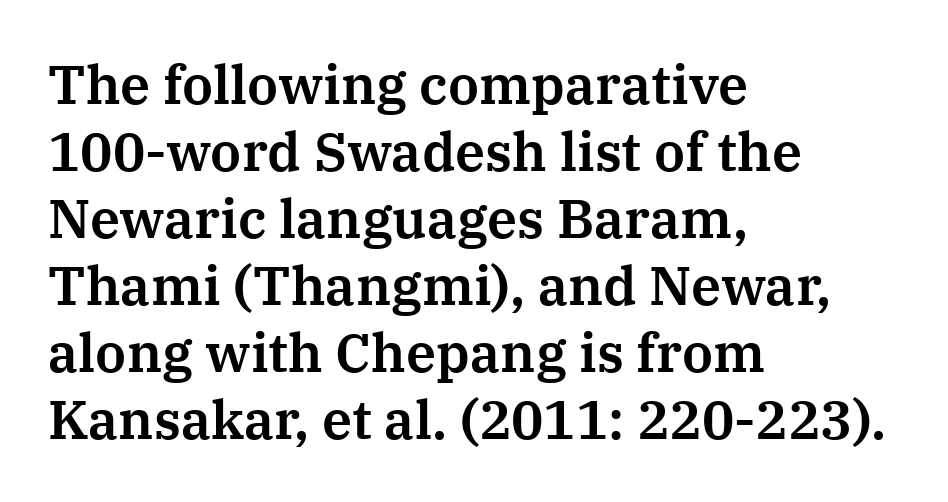
{"serif": "yes", "italic": "no", "width": "normal", "stroke_contrast": "medium", "x_height": "medium", "monospaced": "no", "underline": "no", "align": "left", "line_spacing_ratio": 1.24, "letter_spacing": "normal", "letter_spacing_em": 0.0, "glyph_px": 54}
